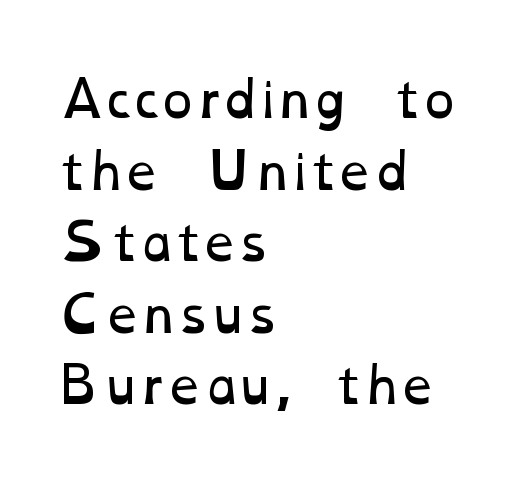
Q: Is the text bold? A: No.
Q: Is the text underlined? A: No.
Q: How is the paragraph aligned? A: Left-aligned.
Q: Is the spacing between letters normal or unusually wide? A: Normal.
Q: Is the spacing between lines tight, normal or loose? A: Normal.
Q: Width (condensed, normal, or wide)? A: Wide.
Q: Stroke contrast? A: Low.
Q: x-height? A: Medium.
Q: Monospaced? A: No.
